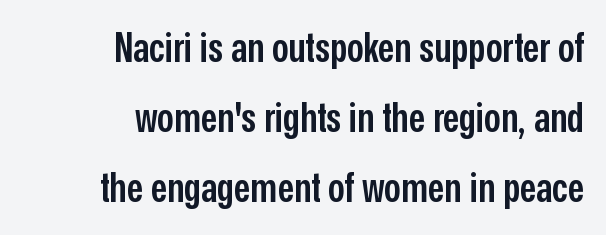
The image shows 41 px semibold, condensed sans-serif type, upright; set right-aligned, line spacing 1.71x, normal letter spacing, not underlined; low stroke contrast and a medium x-height.
